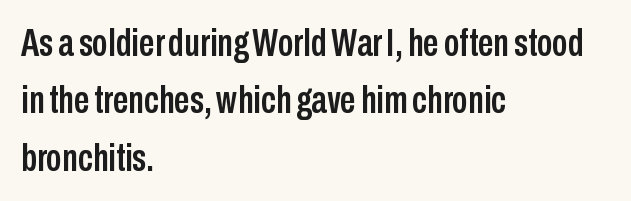
Quick note: not italic, upright. The rendering uses natural spacing where letterforms have individual widths. Where is the straight margin? On the left. How are the letters spaced? Ordinarily, with no added tracking. Summary of vertical rhythm: regular, with standard interline spacing.
